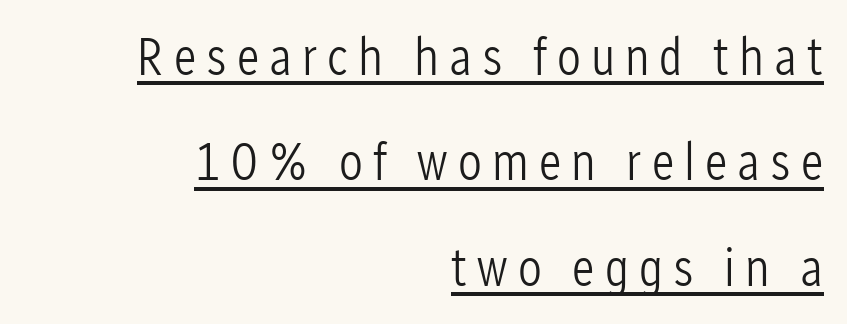
This reads as an unemphasized weight, regular at the heaviest. Rows of type keep a wide berth in the vertical direction. Emphasis is given by a line drawn under the lettering. Tall strokes in this sample are plumb rather than angled. Here the designer chose a conventional face with non-uniform glyph widths.
